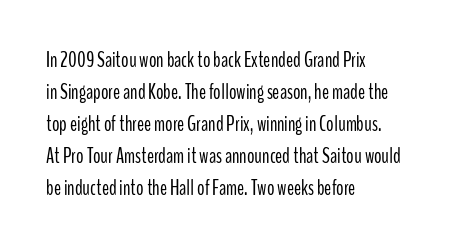
Vertical strokes here are truly vertical. The paragraph has a hard left edge and a soft right edge. The rendering uses a moderate line-height, typical for paragraphs. The cut favours lightness, reaching ordinary text weight at its darkest.
